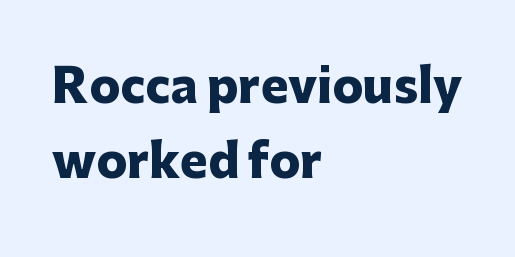
The image shows 46 px heavy sans-serif type, upright; set left-aligned, normal line spacing (1.64x), normal letter spacing, not underlined; low stroke contrast and a medium x-height.
